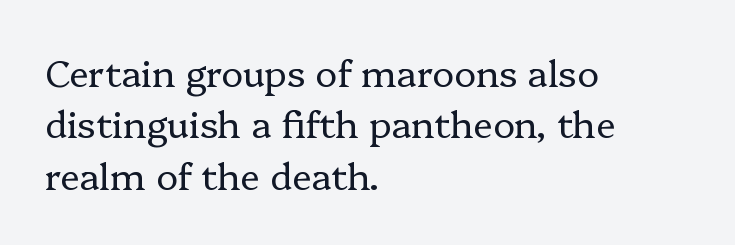
{"serif": "yes", "italic": "no", "bold": "no", "weight": "regular", "width": "normal", "stroke_contrast": "low", "x_height": "medium", "monospaced": "no", "underline": "no", "align": "left", "line_spacing": "normal", "line_spacing_ratio": 1.39, "letter_spacing": "normal", "letter_spacing_em": 0.0, "glyph_px": 37}
